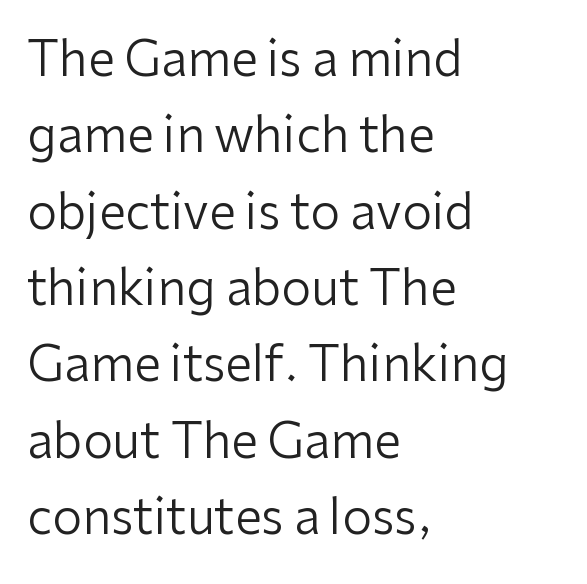
{"serif": "no", "italic": "no", "bold": "no", "weight": "regular", "width": "normal", "stroke_contrast": "low", "x_height": "medium", "monospaced": "no", "underline": "no", "align": "left", "line_spacing": "normal", "line_spacing_ratio": 1.59, "letter_spacing": "normal", "letter_spacing_em": 0.0, "glyph_px": 48}
